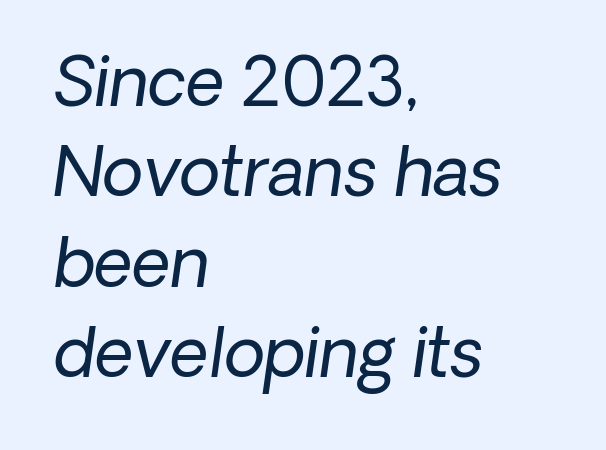
{"serif": "no", "bold": "no", "weight": "regular", "width": "normal", "stroke_contrast": "low", "x_height": "medium", "monospaced": "no", "underline": "no", "align": "left", "line_spacing": "normal", "line_spacing_ratio": 1.35, "letter_spacing": "normal", "letter_spacing_em": 0.0, "glyph_px": 67}
